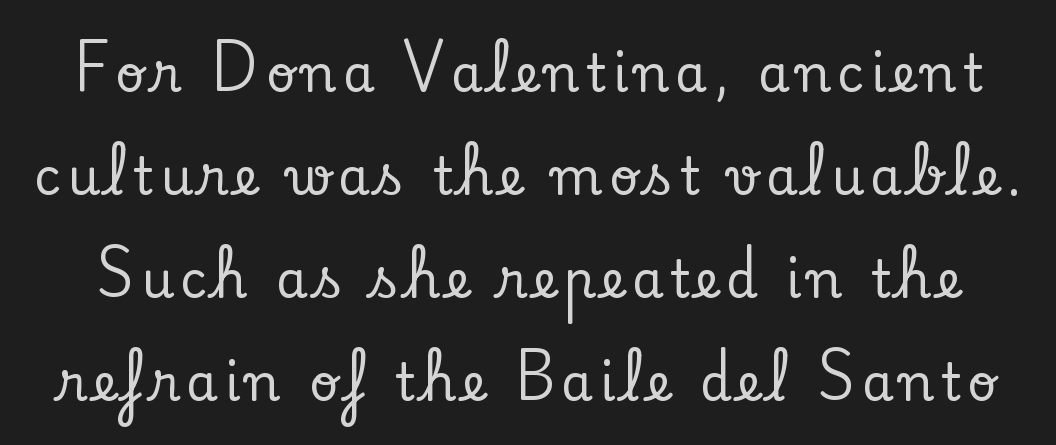
Bare-footed words on every line. The passage shown stacks its lines with a broad gap. You could not count columns in this text — the font is proportionally spaced. The axis of the letterforms is exactly vertical.
